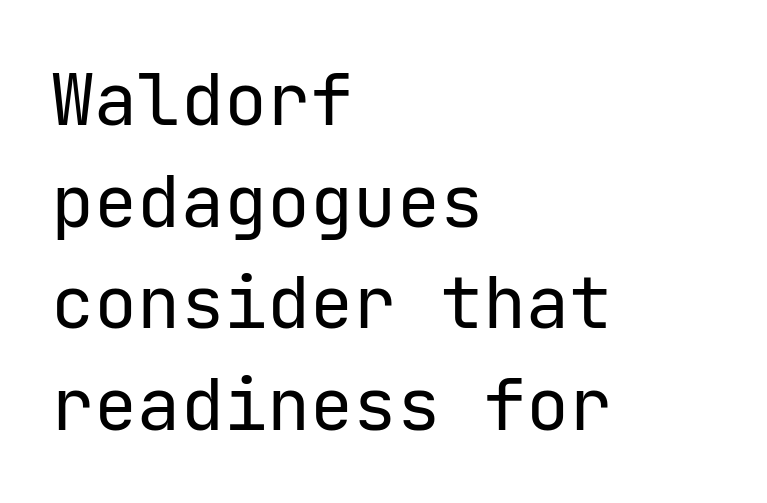
The image shows 72 px regular-weight sans-serif type, upright; set left-aligned, normal line spacing (1.41x), normal letter spacing, not underlined; low stroke contrast and a medium x-height.
